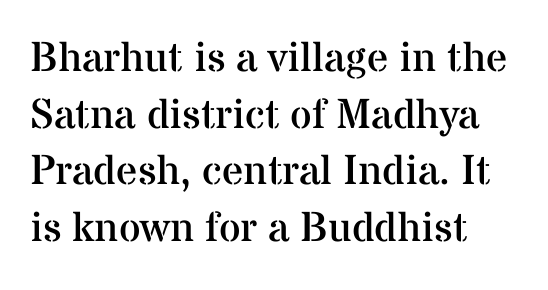
{"serif": "yes", "italic": "no", "bold": "no", "weight": "regular", "width": "normal", "stroke_contrast": "medium", "x_height": "medium", "monospaced": "no", "underline": "no", "align": "left", "line_spacing": "normal", "line_spacing_ratio": 1.35, "letter_spacing": "normal", "letter_spacing_em": 0.0, "glyph_px": 42}
